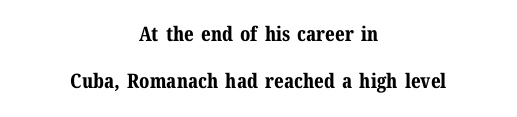
Q: Is the text bold? A: Yes.
Q: Is the text italic (slanted)? A: No, it is upright.
Q: Is the text underlined? A: No.
Q: How is the paragraph aligned? A: Centered.
Q: Is the spacing between letters normal or unusually wide? A: Normal.
Q: Is the spacing between lines tight, normal or loose? A: Loose.
